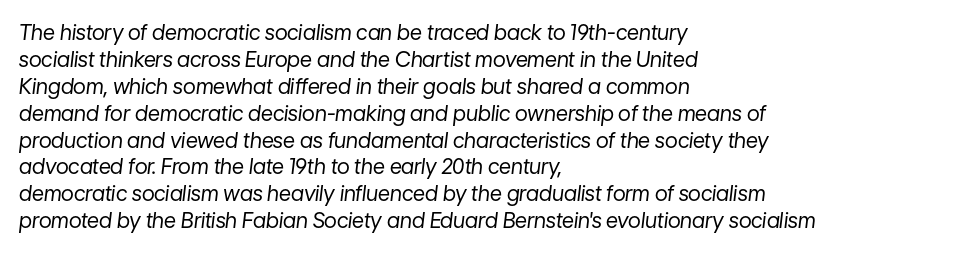
The image shows 21 px text type, italic (leaning right); set left-aligned, normal line spacing (1.28x), normal letter spacing, not underlined.
